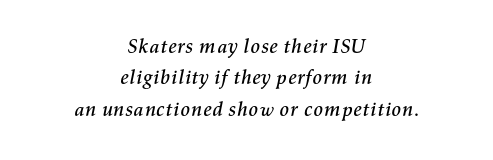
The image shows 20 px text type, italic (leaning right); set centered, normal line spacing (1.57x), normal letter spacing, not underlined.
